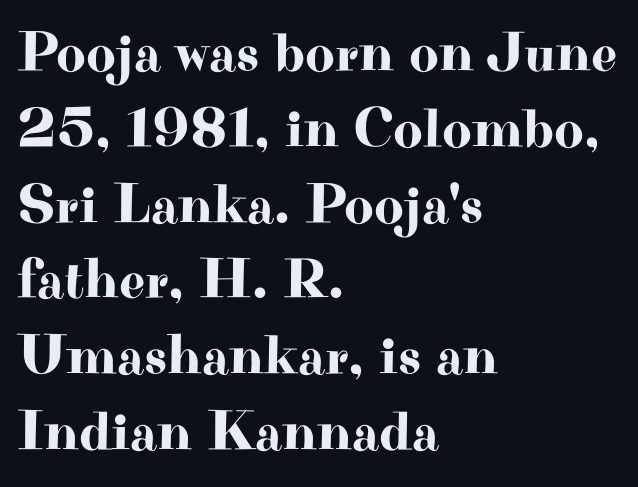
The passage is arranged the way most books set body copy — flush left. The passage shown stacks its lines at a standard gap. Nope, not italic — everything's standing straight. Tracking here is standard; glyphs follow each other at the usual distance.
